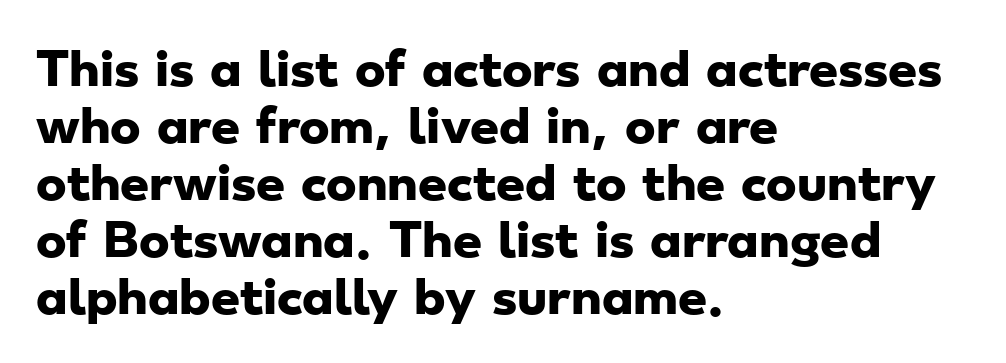
In terms of letterform style, serifs are entirely absent. The tracking reads as untouched default to a designer's eye. Each row of text sits above clean, open space. Each glyph is drawn with heavy, bold strokes. The letters advance in unequal steps, a hallmark of proportional type. Visually the block forms a straight wall on the left and a jagged coastline on the right.
